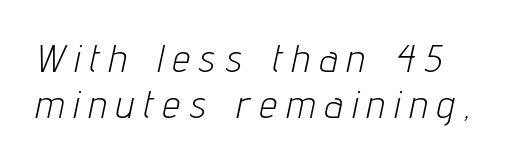
{"italic": "yes", "lean": "right", "slant_degrees": 12, "bold": "no", "weight": "light", "width": "condensed", "stroke_contrast": "low", "x_height": "medium", "monospaced": "no", "underline": "no", "line_spacing_ratio": 1.17, "letter_spacing": "wide", "letter_spacing_em": 0.26, "glyph_px": 39}
